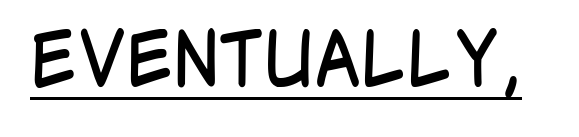
{"serif": "no", "italic": "no", "bold": "no", "weight": "regular", "width": "condensed", "stroke_contrast": "low", "x_height": "large", "monospaced": "no", "underline": "yes", "letter_spacing": "normal", "letter_spacing_em": 0.0, "glyph_px": 76}
